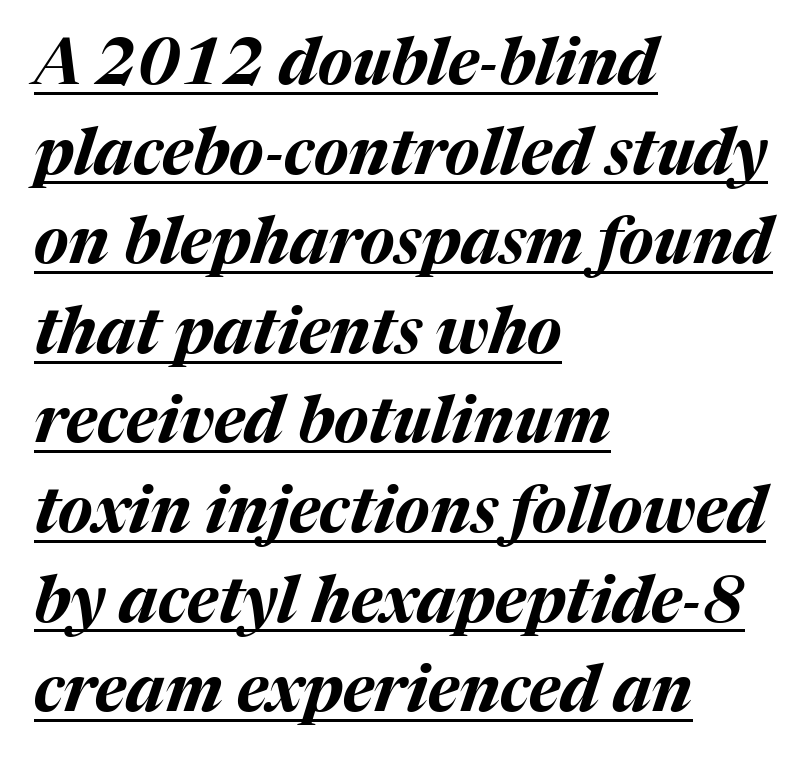
These lines are rendered in a variable-pitch font. The passage is arranged the way most books set body copy — flush left. Compared with typical body copy, the letter spacing here is the same. Thick stems and heavy bowls — unmistakably bold. Interline gaps are of average width in this sample.
